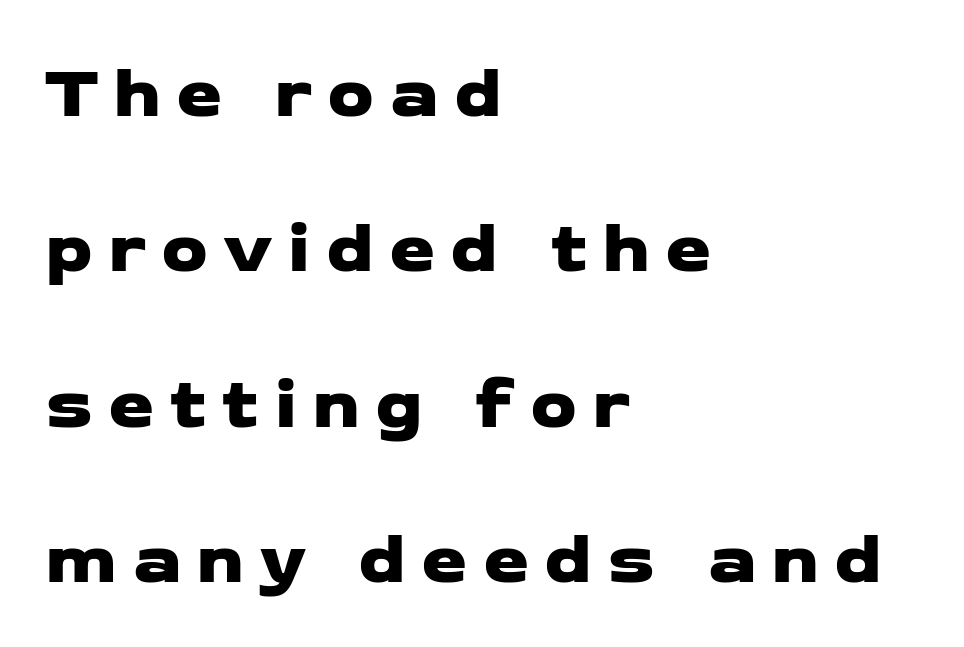
{"serif": "no", "width": "wide", "stroke_contrast": "low", "x_height": "medium", "monospaced": "no", "underline": "no", "align": "left", "line_spacing": "loose", "line_spacing_ratio": 2.1, "letter_spacing": "wide", "letter_spacing_em": 0.2, "glyph_px": 74}
